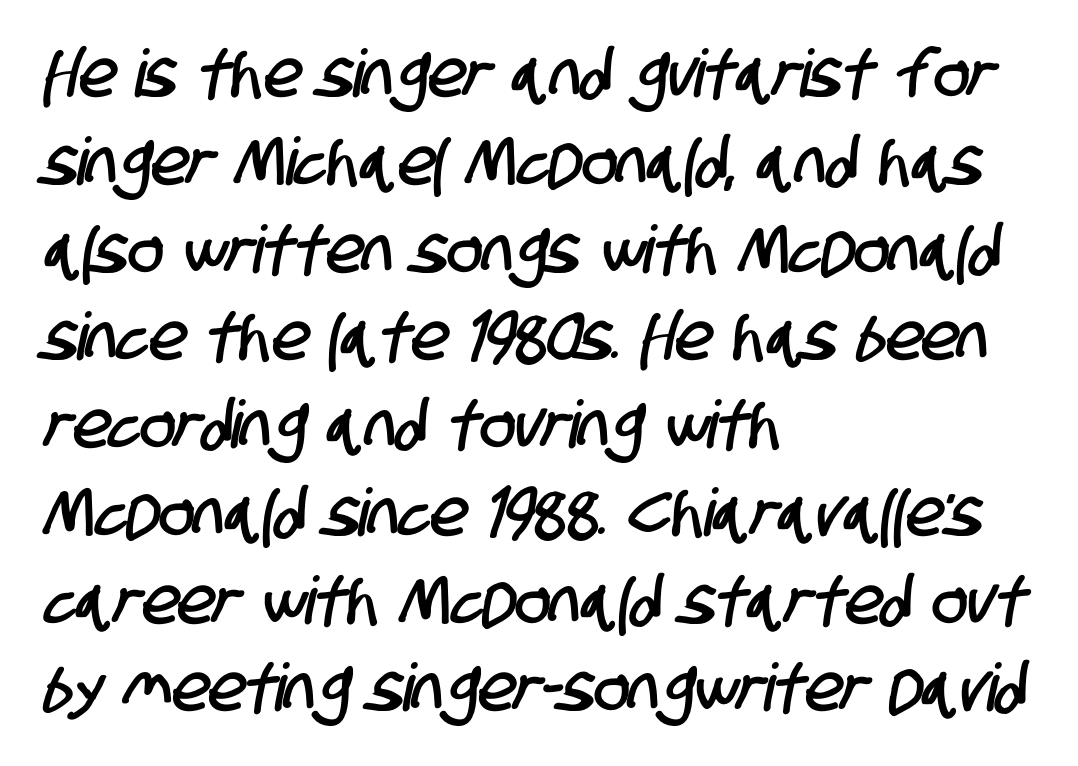
Q: Is the typeface a serif or a sans-serif typeface? A: Sans-serif.
Q: Is the text underlined? A: No.
Q: How is the paragraph aligned? A: Left-aligned.
Q: Is the spacing between letters normal or unusually wide? A: Normal.
Q: Is the spacing between lines tight, normal or loose? A: Normal.
Q: Width (condensed, normal, or wide)? A: Condensed.
Q: Stroke contrast? A: Low.
Q: x-height? A: Large.
Q: Monospaced? A: No.
